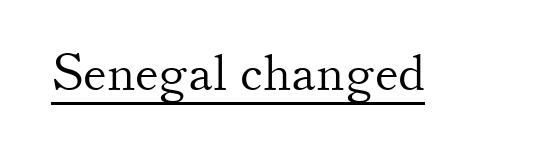
The image shows 50 px light serif type, upright; set normal letter spacing, underlined; medium stroke contrast and a small x-height.
